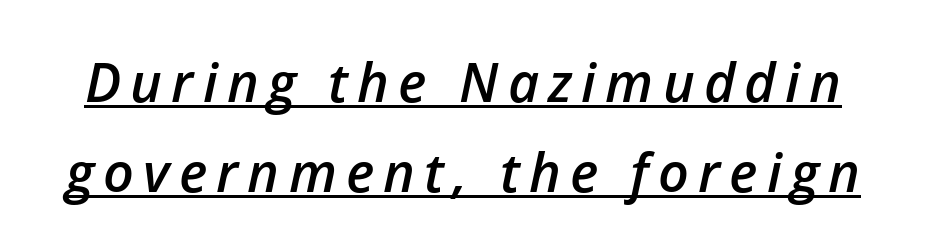
The image shows 54 px semibold type, italic (leaning right); set normal line spacing (1.66x), underlined; low stroke contrast and a medium x-height.
